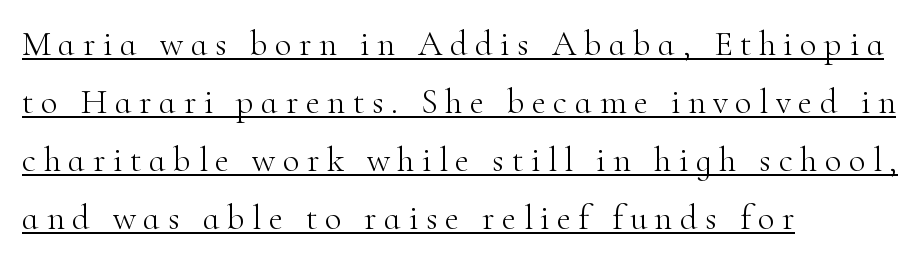
{"serif": "yes", "italic": "no", "bold": "no", "weight": "light", "width": "normal", "stroke_contrast": "high", "x_height": "small", "monospaced": "no", "underline": "yes", "align": "left", "line_spacing": "normal", "line_spacing_ratio": 1.66, "letter_spacing": "wide", "letter_spacing_em": 0.21, "glyph_px": 35}
